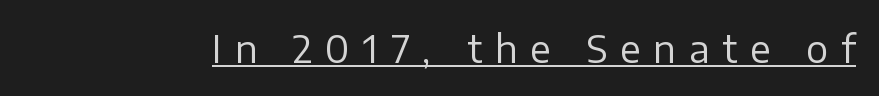
Students, note that the glyphs here are deliberately spaced far apart. The rendering uses the underline text-decoration. The lettering stays uniformly vertical, giving the passage a roman look. Proportional: the letters do not fall into vertical columns.
